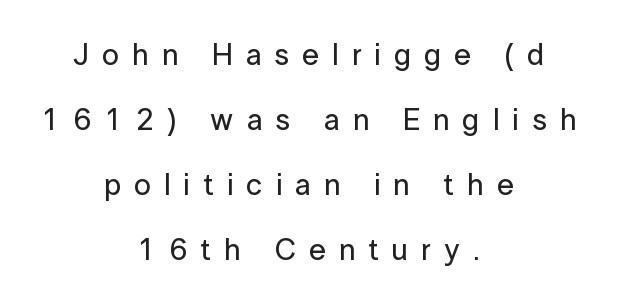
{"serif": "no", "italic": "no", "width": "normal", "stroke_contrast": "low", "x_height": "medium", "monospaced": "no", "underline": "no", "align": "center", "line_spacing": "loose", "line_spacing_ratio": 2.17, "letter_spacing": "wide", "letter_spacing_em": 0.44, "glyph_px": 30}
